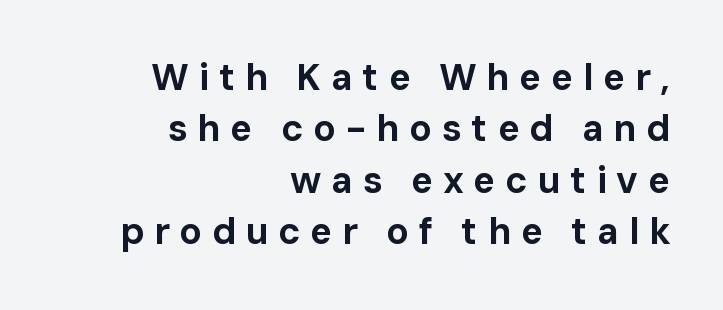
Q: Is the text bold? A: Yes.
Q: Is the text italic (slanted)? A: No, it is upright.
Q: Is the typeface a serif or a sans-serif typeface? A: Sans-serif.
Q: Is the text underlined? A: No.
Q: How is the paragraph aligned? A: Right-aligned.
Q: Is the spacing between letters normal or unusually wide? A: Unusually wide.
Q: Is the spacing between lines tight, normal or loose? A: Normal.
Q: Width (condensed, normal, or wide)? A: Normal.
Q: Stroke contrast? A: Low.
Q: x-height? A: Medium.
Q: Monospaced? A: No.
